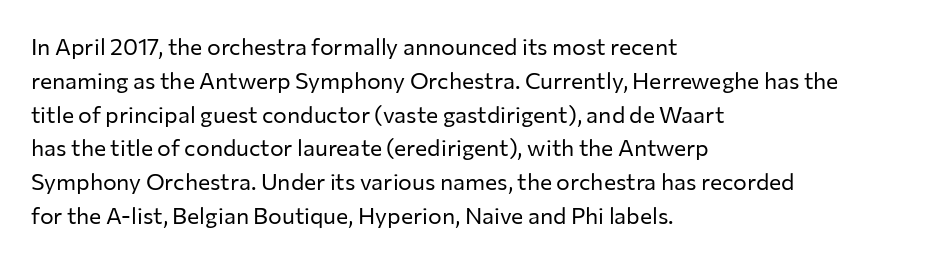
{"italic": "no", "bold": "no", "underline": "no", "align": "left", "line_spacing": "normal", "line_spacing_ratio": 1.47, "letter_spacing": "normal", "letter_spacing_em": 0.0, "glyph_px": 23}
